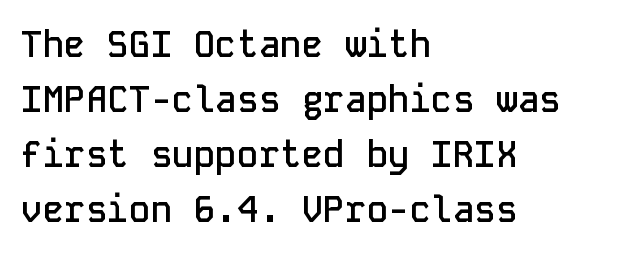
Q: Is the text bold? A: Semi-bold.
Q: Is the text italic (slanted)? A: No, it is upright.
Q: Is the typeface a serif or a sans-serif typeface? A: Sans-serif.
Q: Is the text underlined? A: No.
Q: How is the paragraph aligned? A: Left-aligned.
Q: Is the spacing between letters normal or unusually wide? A: Normal.
Q: Is the spacing between lines tight, normal or loose? A: Normal.
Q: Width (condensed, normal, or wide)? A: Normal.
Q: Stroke contrast? A: Low.
Q: x-height? A: Medium.
Q: Monospaced? A: Yes.
